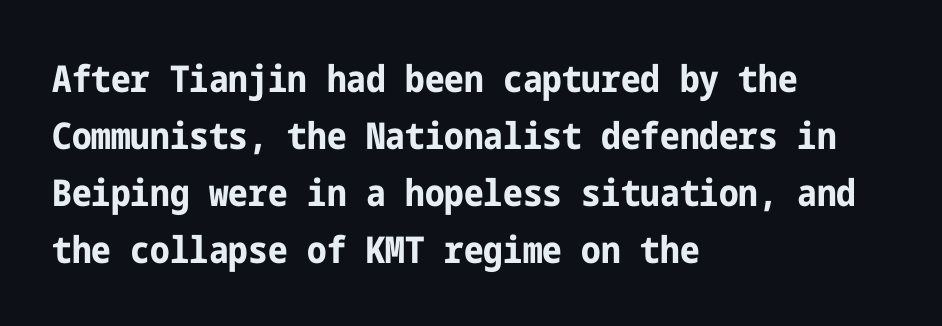
The image shows 37 px bold, condensed sans-serif type, upright; set left-aligned, normal line spacing (1.54x), normal letter spacing, not underlined; low stroke contrast and a medium x-height.
